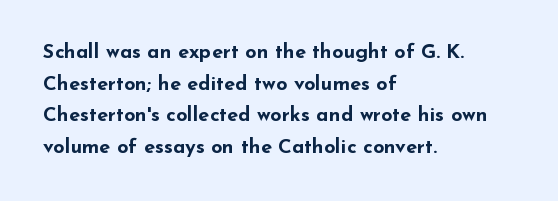
Q: Is the text bold? A: Yes.
Q: Is the text italic (slanted)? A: No, it is upright.
Q: Is the text underlined? A: No.
Q: How is the paragraph aligned? A: Left-aligned.
Q: Is the spacing between letters normal or unusually wide? A: Normal.
Q: Is the spacing between lines tight, normal or loose? A: Normal.
